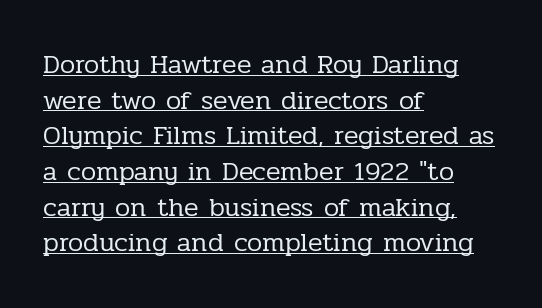
The image shows 27 px text type, upright; set left-aligned, normal line spacing (1.32x), normal letter spacing, underlined.
